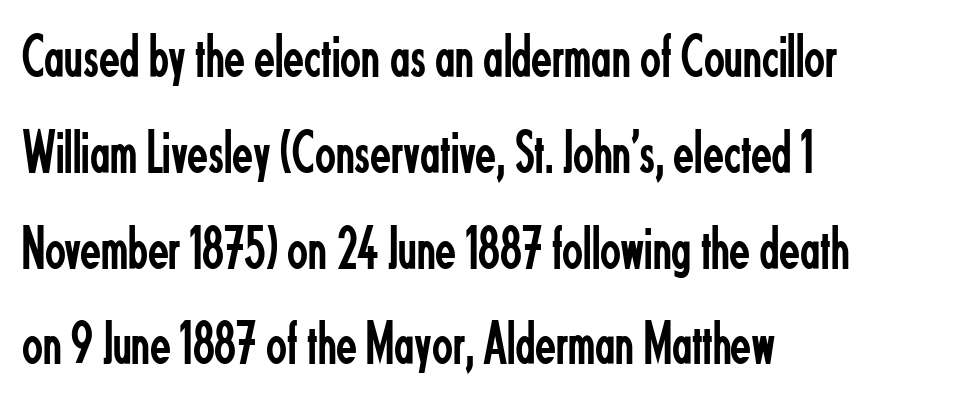
Students, note that the glyphs here touch the page at normal intervals. Left-aligned paragraph, ragged on the right. Each letter keeps its own natural width here, so spacing adapts to shape. Stroke thickness stays within the range of a standard reading face or lighter.
